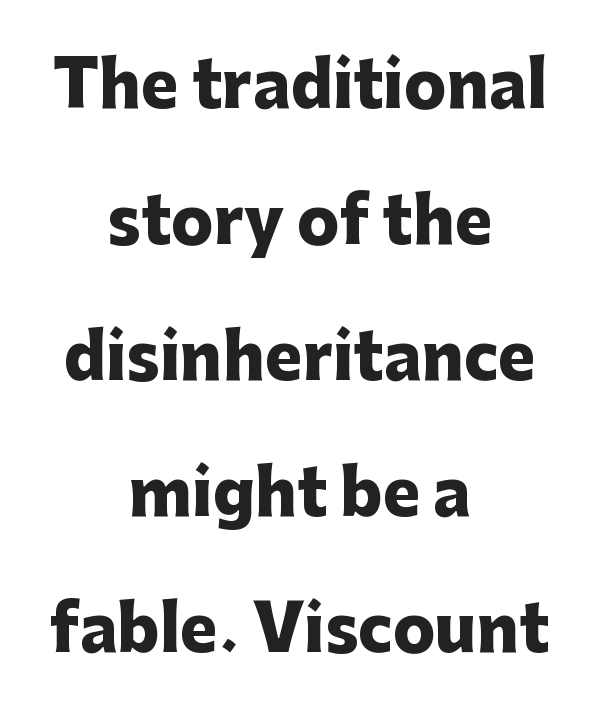
Q: Is the text bold? A: Yes.
Q: Is the text italic (slanted)? A: No, it is upright.
Q: Is the typeface a serif or a sans-serif typeface? A: Sans-serif.
Q: Is the text underlined? A: No.
Q: How is the paragraph aligned? A: Centered.
Q: Is the spacing between letters normal or unusually wide? A: Normal.
Q: Is the spacing between lines tight, normal or loose? A: Loose.
Q: Width (condensed, normal, or wide)? A: Normal.
Q: Stroke contrast? A: Low.
Q: x-height? A: Medium.
Q: Monospaced? A: No.
